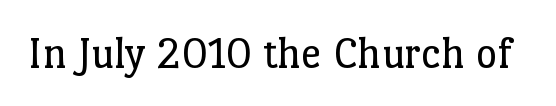
The image shows 46 px regular-weight serif type, upright; set normal letter spacing, not underlined; low stroke contrast and a medium x-height.
